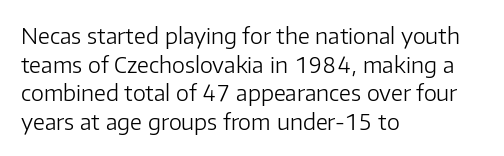
The image shows 22 px text type, upright; set left-aligned, normal line spacing (1.3x), normal letter spacing, not underlined.
